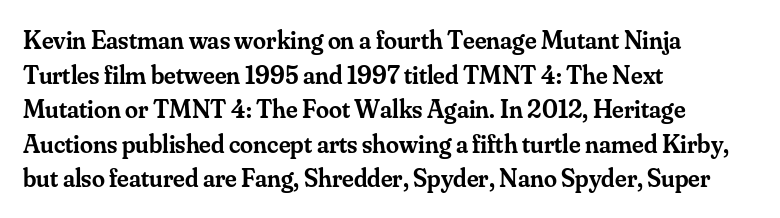
{"italic": "no", "bold": "semi", "underline": "no", "align": "left", "line_spacing": "normal", "line_spacing_ratio": 1.33, "letter_spacing": "normal", "letter_spacing_em": 0.0, "glyph_px": 26}
